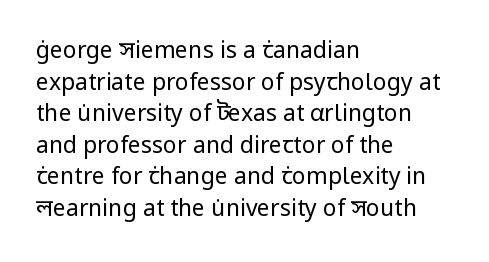
Q: Is the text bold? A: No.
Q: Is the text italic (slanted)? A: No, it is upright.
Q: Is the text underlined? A: No.
Q: How is the paragraph aligned? A: Left-aligned.
Q: Is the spacing between letters normal or unusually wide? A: Normal.
Q: Is the spacing between lines tight, normal or loose? A: Normal.
